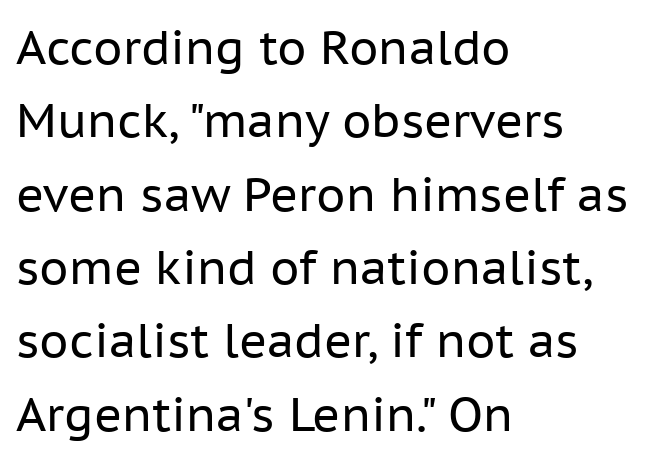
The foot of each line stays bare and open. The passage shown stacks its lines at a standard gap. The typography opts for an upright posture over an oblique one. To sum up the face: it is a sans, with no serifs. Looks like regular typesetting: each glyph gets only the width it needs.
